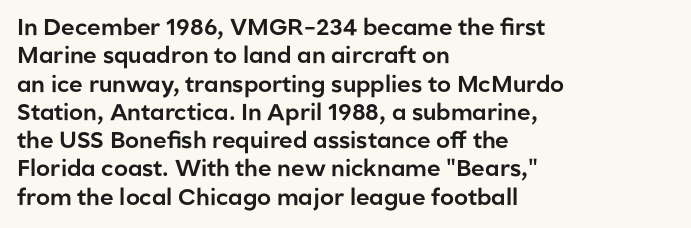
Q: Is the text italic (slanted)? A: No, it is upright.
Q: Is the text underlined? A: No.
Q: How is the paragraph aligned? A: Left-aligned.
Q: Is the spacing between letters normal or unusually wide? A: Normal.
